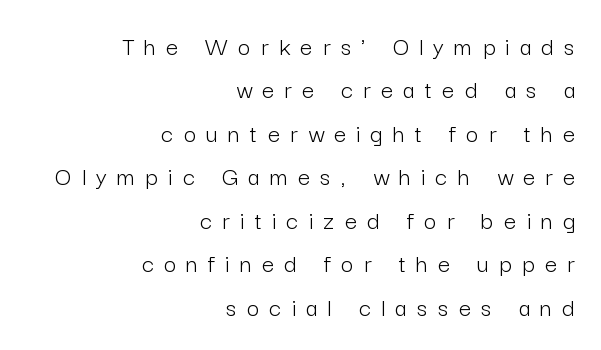
The image shows 27 px text type, upright; set right-aligned, normal line spacing (1.61x), unusually wide letter spacing (+0.38 em), not underlined.
